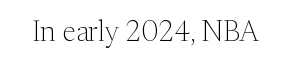
The image shows 29 px light serif type, upright; set normal letter spacing, not underlined; medium stroke contrast and a medium x-height.
